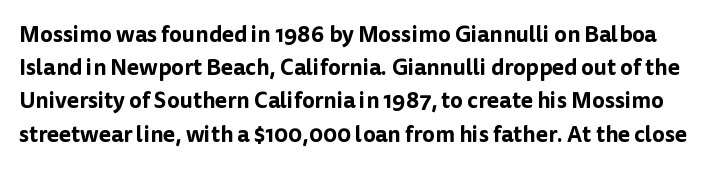
The image shows 22 px text type, upright; set normal line spacing (1.51x), normal letter spacing, not underlined.
